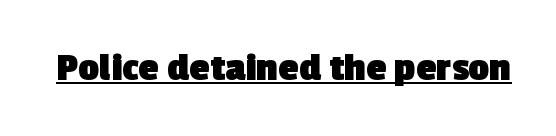
The image shows 41 px heavy sans-serif type; set normal letter spacing, underlined; a medium x-height.
